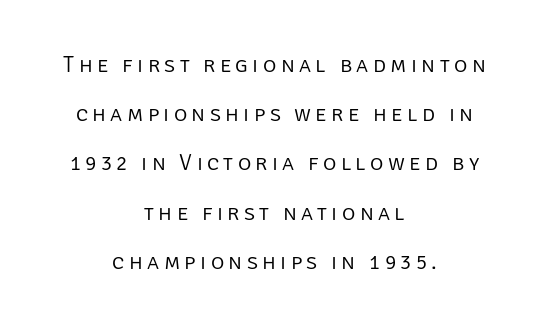
The image shows 23 px text type, upright; set centered, loose line spacing (2.14x), not underlined.
